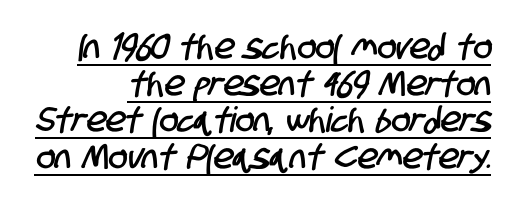
Q: Is the typeface a serif or a sans-serif typeface? A: Sans-serif.
Q: Is the text underlined? A: Yes.
Q: How is the paragraph aligned? A: Right-aligned.
Q: Is the spacing between letters normal or unusually wide? A: Normal.
Q: Is the spacing between lines tight, normal or loose? A: Tight.
Q: Width (condensed, normal, or wide)? A: Condensed.
Q: Stroke contrast? A: Low.
Q: x-height? A: Large.
Q: Monospaced? A: No.
